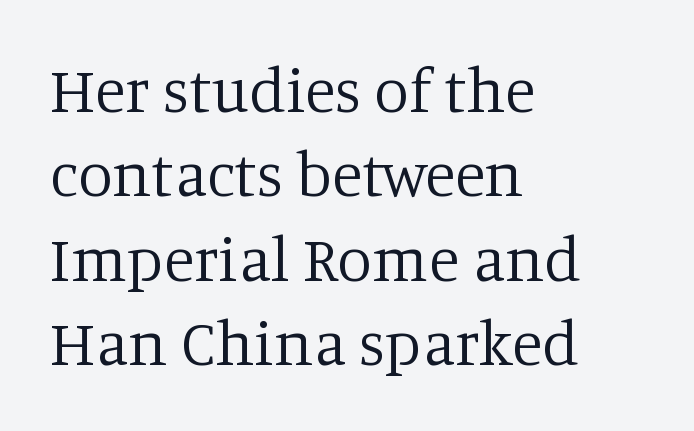
The image shows 63 px regular-weight serif type, upright; set left-aligned, normal line spacing (1.34x), normal letter spacing, not underlined; low stroke contrast and a large x-height.
